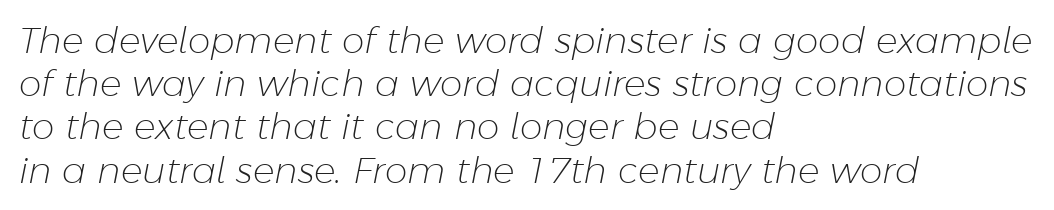
Q: Is the text bold? A: No.
Q: Is the text italic (slanted)? A: Yes, it leans right by about 11 degrees.
Q: Is the text underlined? A: No.
Q: How is the paragraph aligned? A: Left-aligned.
Q: Is the spacing between letters normal or unusually wide? A: Normal.
Q: Width (condensed, normal, or wide)? A: Normal.
Q: Stroke contrast? A: Low.
Q: x-height? A: Medium.
Q: Monospaced? A: No.
